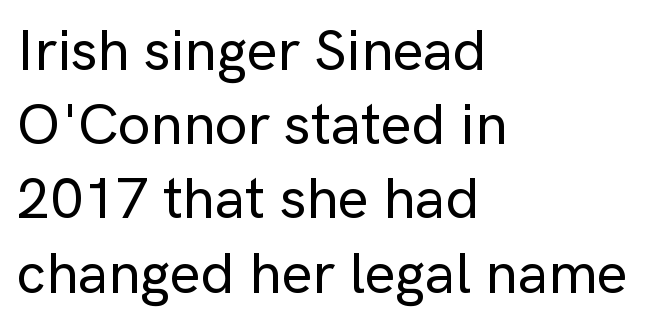
{"serif": "no", "italic": "no", "width": "normal", "stroke_contrast": "low", "x_height": "medium", "monospaced": "no", "underline": "no", "align": "left", "line_spacing": "normal", "line_spacing_ratio": 1.28, "letter_spacing": "normal", "letter_spacing_em": 0.0, "glyph_px": 58}
